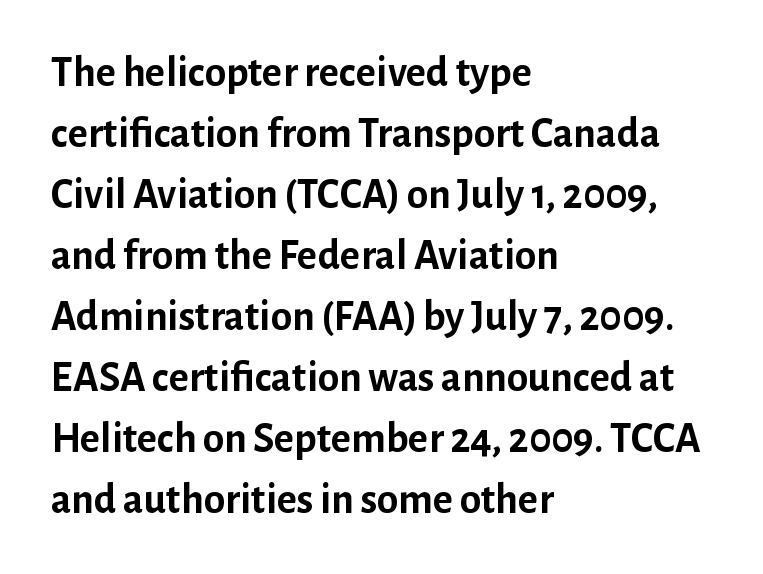
{"serif": "no", "italic": "no", "bold": "yes", "weight": "semibold", "width": "normal", "stroke_contrast": "low", "x_height": "medium", "monospaced": "no", "underline": "no", "align": "left", "line_spacing": "normal", "line_spacing_ratio": 1.42, "letter_spacing": "normal", "letter_spacing_em": 0.0, "glyph_px": 43}
